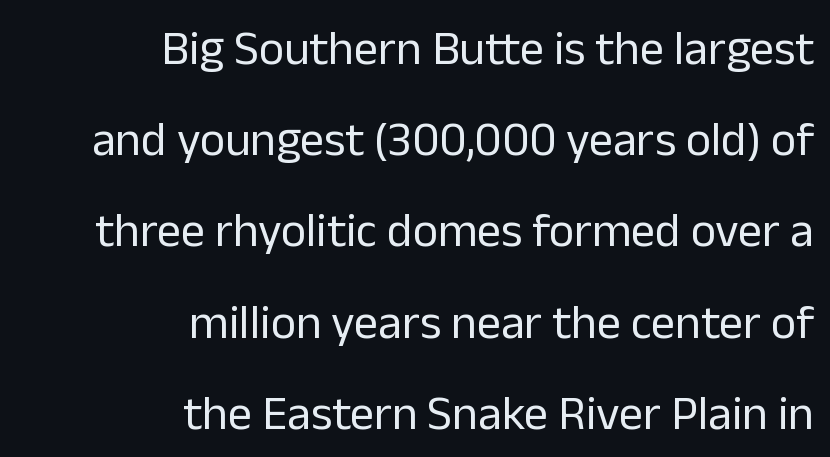
Q: Is the text bold? A: No.
Q: Is the text italic (slanted)? A: No, it is upright.
Q: Is the typeface a serif or a sans-serif typeface? A: Sans-serif.
Q: Is the text underlined? A: No.
Q: How is the paragraph aligned? A: Right-aligned.
Q: Is the spacing between letters normal or unusually wide? A: Normal.
Q: Is the spacing between lines tight, normal or loose? A: Loose.
Q: Width (condensed, normal, or wide)? A: Normal.
Q: Stroke contrast? A: Low.
Q: x-height? A: Medium.
Q: Monospaced? A: No.
